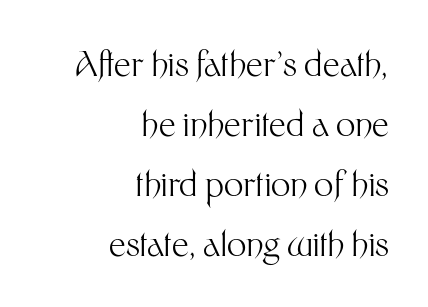
How are the letters spaced? Ordinarily, with no added tracking. The strokes are not fattened; the text isn't bold. Examine the stroke ends and you'll find no serifs. Notice how the stems are strictly vertical — no italics here. Each letter keeps its own natural width here, so spacing adapts to shape.
